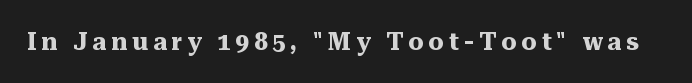
The letterforms stand isolated, each surrounded by extra space. A typesetter would mark this as roman, not italic. Bare-footed words on every line. Weight: bold.
